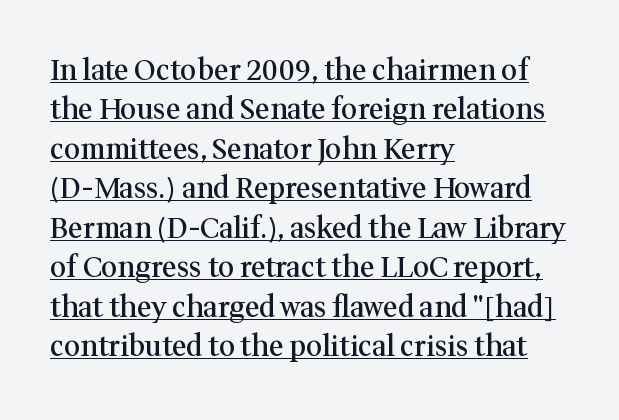
Q: Is the text bold? A: Semi-bold.
Q: Is the text italic (slanted)? A: No, it is upright.
Q: Is the typeface a serif or a sans-serif typeface? A: Serif.
Q: Is the text underlined? A: Yes.
Q: How is the paragraph aligned? A: Left-aligned.
Q: Is the spacing between letters normal or unusually wide? A: Normal.
Q: Is the spacing between lines tight, normal or loose? A: Normal.
Q: Width (condensed, normal, or wide)? A: Normal.
Q: Stroke contrast? A: Medium.
Q: x-height? A: Medium.
Q: Monospaced? A: No.
